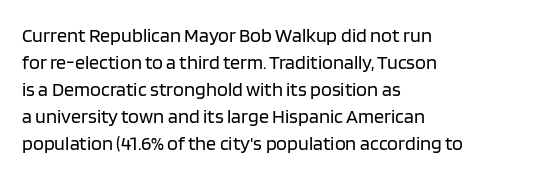
Q: Is the text bold? A: No.
Q: Is the text italic (slanted)? A: No, it is upright.
Q: Is the text underlined? A: No.
Q: How is the paragraph aligned? A: Left-aligned.
Q: Is the spacing between letters normal or unusually wide? A: Normal.
Q: Is the spacing between lines tight, normal or loose? A: Normal.
